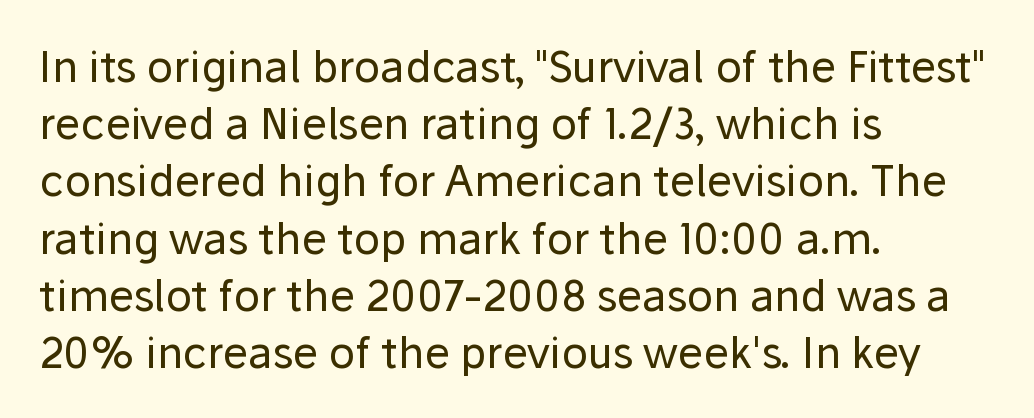
Nothing heavy about these letters — not bold at all. Honestly, there is no underline to notice here at all. Is there any slant? The stems are plumb. Look at the tracking — it's just the regular setting, nothing added. The rag falls on the right side of this text block.
